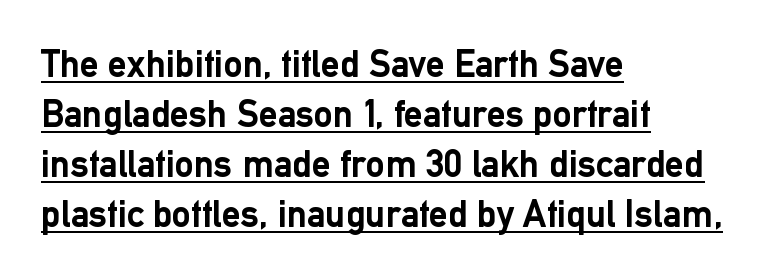
The image shows 38 px semibold sans-serif type, upright; set left-aligned, normal line spacing (1.32x), normal letter spacing, underlined; low stroke contrast and a medium x-height.
